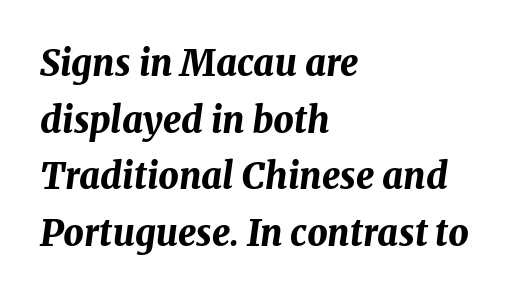
{"italic": "yes", "lean": "right", "slant_degrees": 8, "bold": "yes", "weight": "bold", "width": "normal", "stroke_contrast": "medium", "x_height": "medium", "monospaced": "no", "underline": "no", "align": "left", "line_spacing": "normal", "line_spacing_ratio": 1.57, "letter_spacing": "normal", "letter_spacing_em": 0.0, "glyph_px": 36}
